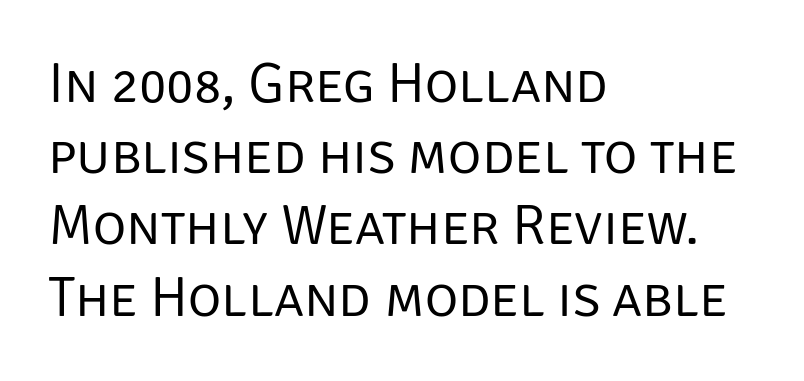
Character widths vary here, with narrow letters taking less room than wide ones. One glance says typical: line gaps are just what's usual. The font sits on the lighter half of the weight spectrum, regular included. The text was rendered using a sans face with plain stroke endings. The lettering stays uniformly vertical, giving the passage a roman look. The space directly below the letters is spotless.
